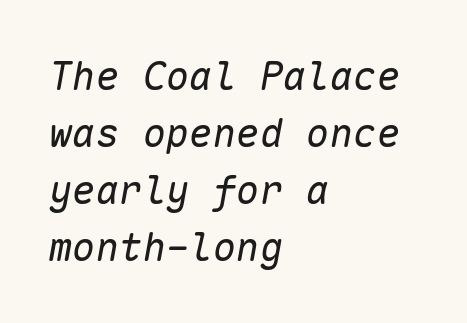
Q: Is the text bold? A: No.
Q: Is the text italic (slanted)? A: Yes, it leans right by about 10 degrees.
Q: Is the text underlined? A: No.
Q: How is the paragraph aligned? A: Left-aligned.
Q: Is the spacing between letters normal or unusually wide? A: Normal.
Q: Is the spacing between lines tight, normal or loose? A: Normal.
Q: Width (condensed, normal, or wide)? A: Normal.
Q: Stroke contrast? A: Low.
Q: x-height? A: Medium.
Q: Monospaced? A: Yes.
